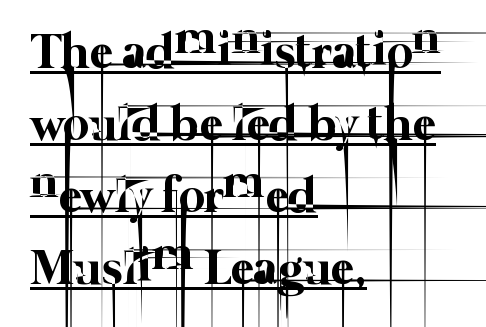
Tracking value appears to be zero — textbook default spacing. Compared with undecorated copy, this sample adds a rule below the words. Is the type heavy? It reads as light-to-regular instead. Visually the block forms a straight wall on the left and a jagged coastline on the right.
